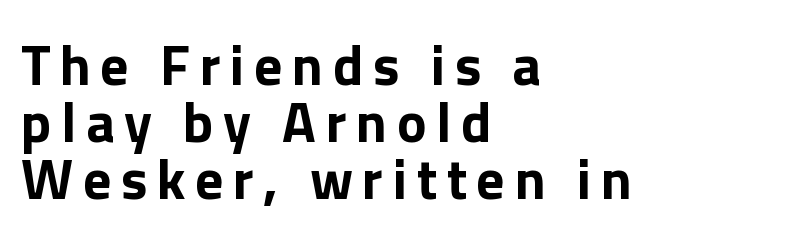
Type style note: lacks serifs. Plenty of ink on the page — the face is bold. Leading is clearly below the norm, producing a dense column. The words here are not underlined. You can tell it's not italic because the verticals are truly vertical.
